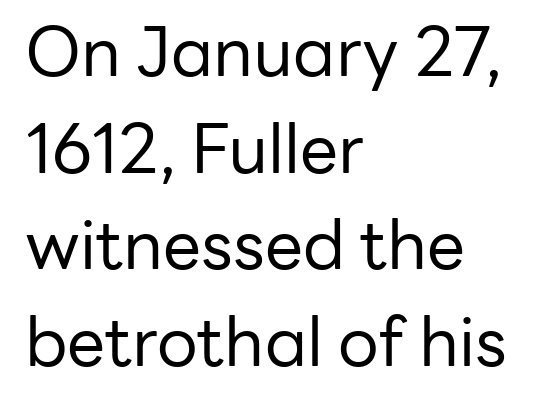
The rendering uses a moderate line-height, typical for paragraphs. The glyphs are unaccompanied by any horizontal stroke below them. You can tell from the bare stems that sans-serif type was used. The rendering keeps characters at their native spacing. The characters are drawn with everyday or finer stroke widths. The setting favours the left margin, as ordinary paragraphs usually do.
